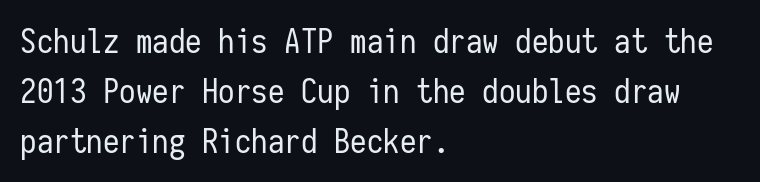
The image shows 33 px regular-weight, condensed sans-serif type, upright, monospaced; set left-aligned, normal line spacing (1.51x), normal letter spacing, not underlined; low stroke contrast and a medium x-height.
